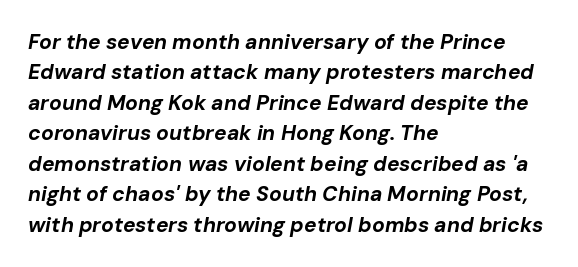
Q: Is the text bold? A: Yes.
Q: Is the text italic (slanted)? A: Yes, it leans right by about 10 degrees.
Q: Is the text underlined? A: No.
Q: How is the paragraph aligned? A: Left-aligned.
Q: Is the spacing between letters normal or unusually wide? A: Normal.
Q: Is the spacing between lines tight, normal or loose? A: Normal.
